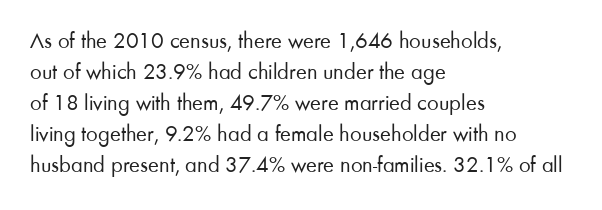
Q: Is the text bold? A: No.
Q: Is the text italic (slanted)? A: No, it is upright.
Q: Is the text underlined? A: No.
Q: How is the paragraph aligned? A: Left-aligned.
Q: Is the spacing between letters normal or unusually wide? A: Normal.
Q: Is the spacing between lines tight, normal or loose? A: Normal.
